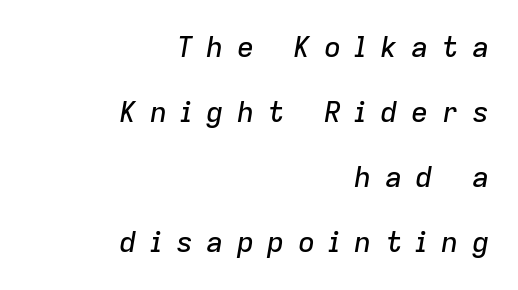
{"italic": "yes", "lean": "right", "slant_degrees": 9, "width": "normal", "stroke_contrast": "low", "x_height": "medium", "monospaced": "no", "underline": "no", "align": "right", "line_spacing": "loose", "line_spacing_ratio": 2.24, "letter_spacing": "wide", "letter_spacing_em": 0.45, "glyph_px": 29}
